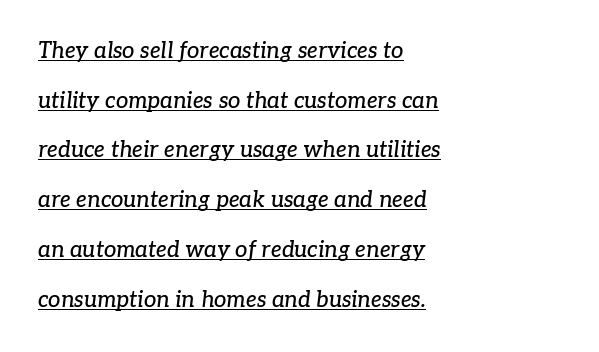
Does the leading feel generous? Absolutely, it's lavish. Has an underline been added? It has. The setting favours the left margin, as ordinary paragraphs usually do. Students, note that the glyphs here touch the page at normal intervals. The specimen reads as italic at a glance.
